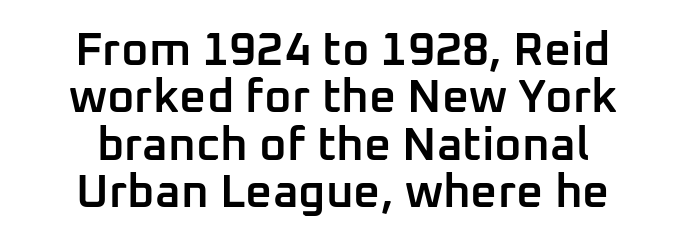
Think of a printed novel: that variable character pitch is what you see here. The typesetter chose a symmetrical, centered arrangement here. Nobody drew a line under any word here. Note: no serifs on the glyphs.
